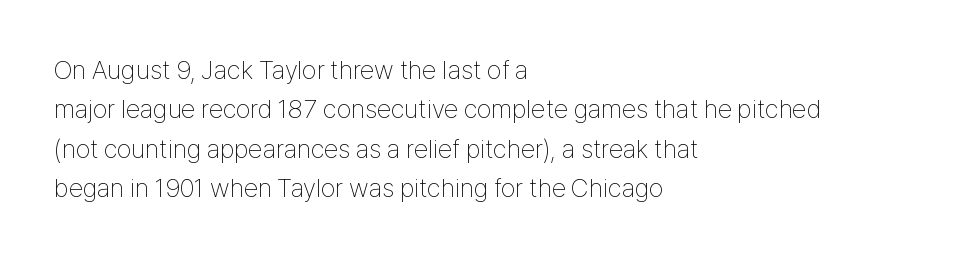
A typesetter would mark this as roman, not italic. Does the leading feel generous? No, just average. The typesetter chose a ragged-right arrangement here. The gaps between neighbouring characters are ordinary and unremarkable. Is this a heavy cut? Hardly; it is regular or lighter. The space directly below the letters is spotless.
